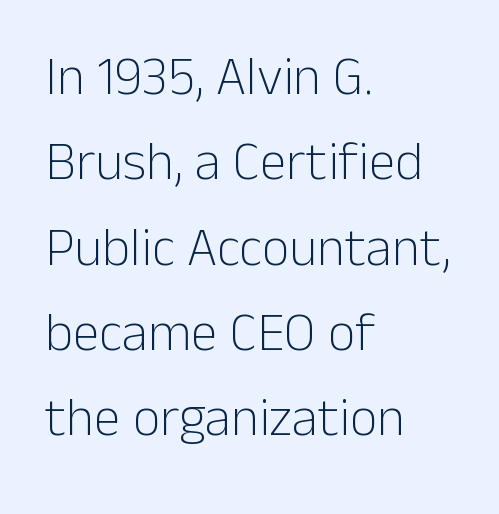
The image shows 54 px light sans-serif type, upright; set left-aligned, normal line spacing (1.58x), normal letter spacing, not underlined; low stroke contrast and a medium x-height.
